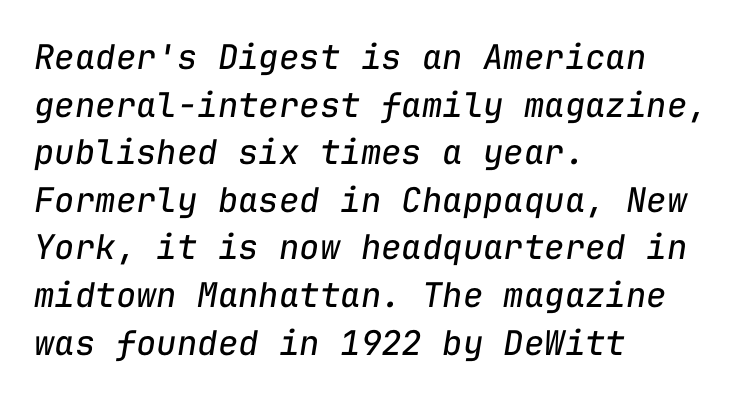
{"italic": "yes", "lean": "right", "slant_degrees": 9, "bold": "no", "weight": "regular", "width": "normal", "stroke_contrast": "low", "x_height": "medium", "monospaced": "yes", "underline": "no", "align": "left", "line_spacing": "normal", "line_spacing_ratio": 1.4, "letter_spacing": "normal", "letter_spacing_em": 0.0, "glyph_px": 34}
